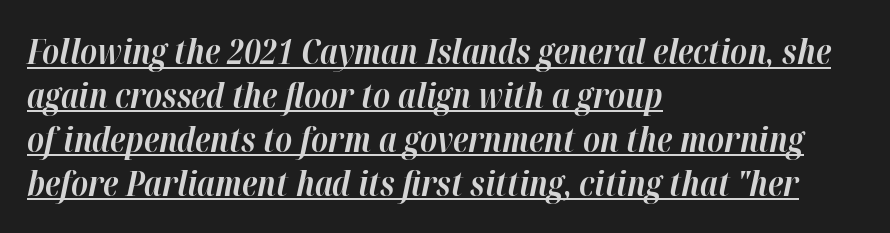
The image shows 34 px bold type, italic (leaning right); set left-aligned, normal line spacing (1.29x), normal letter spacing, underlined; high stroke contrast and a medium x-height.
